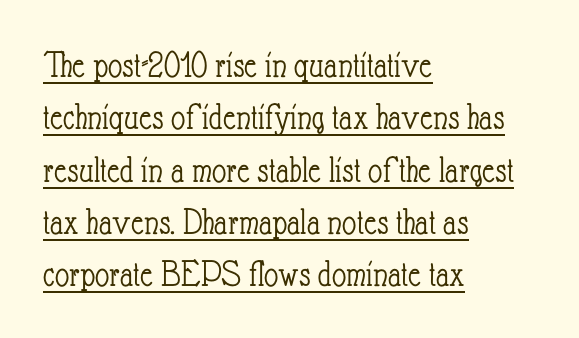
{"italic": "no", "bold": "no", "weight": "light", "width": "condensed", "stroke_contrast": "low", "x_height": "small", "monospaced": "no", "underline": "yes", "align": "left", "line_spacing": "normal", "line_spacing_ratio": 1.34, "letter_spacing": "normal", "letter_spacing_em": 0.0, "glyph_px": 39}
